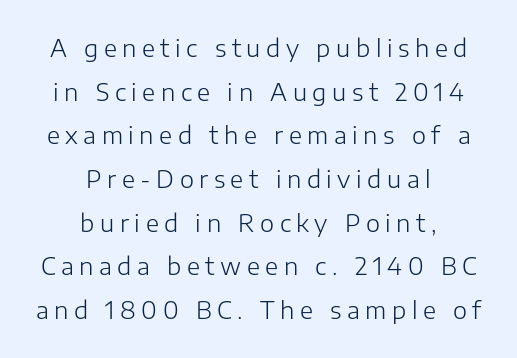
The image shows 24 px text type, upright; set centered, line spacing 1.82x, unusually wide letter spacing (+0.23 em), not underlined.
